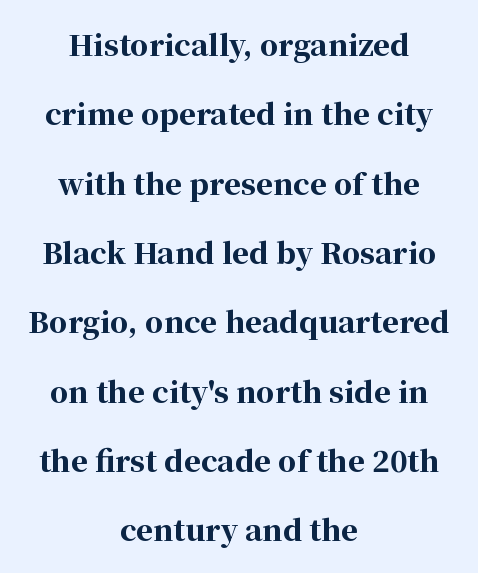
The image shows 29 px bold serif type, upright; set centered, loose line spacing (2.39x), normal letter spacing, not underlined; high stroke contrast and a medium x-height.
